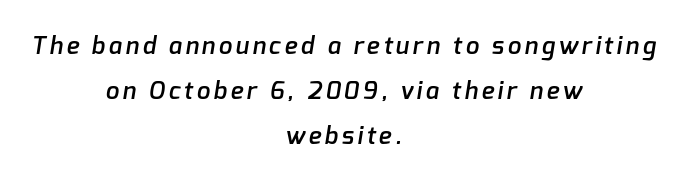
{"bold": "semi", "underline": "no", "align": "center", "line_spacing_ratio": 1.87, "glyph_px": 24}
